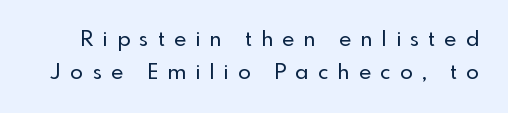
Q: Is the text italic (slanted)? A: No, it is upright.
Q: Is the text underlined? A: No.
Q: Is the spacing between letters normal or unusually wide? A: Unusually wide.
Q: Is the spacing between lines tight, normal or loose? A: Normal.
